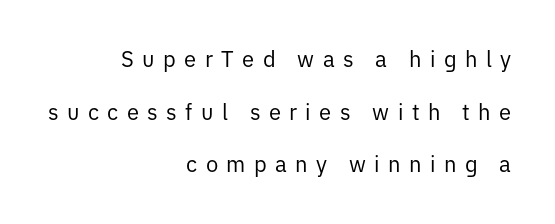
The image shows 22 px text type, upright; set right-aligned, loose line spacing (2.39x), unusually wide letter spacing (+0.38 em), not underlined.
